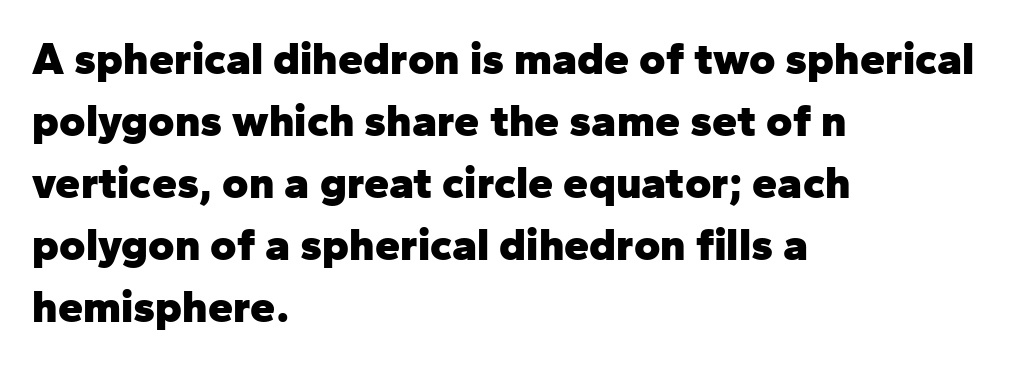
{"serif": "no", "italic": "no", "bold": "yes", "weight": "heavy", "width": "normal", "stroke_contrast": "low", "x_height": "medium", "monospaced": "no", "underline": "no", "align": "left", "line_spacing": "normal", "line_spacing_ratio": 1.38, "letter_spacing": "normal", "letter_spacing_em": 0.0, "glyph_px": 45}
